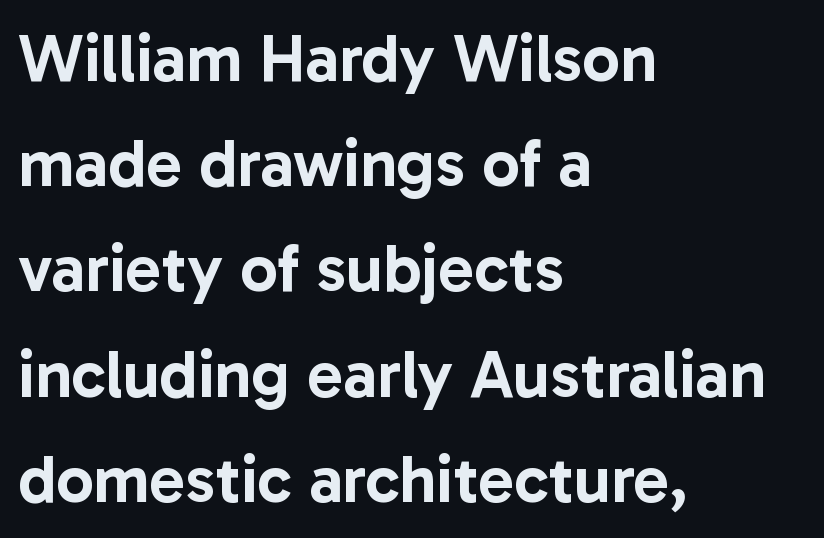
Q: Is the text italic (slanted)? A: No, it is upright.
Q: Is the typeface a serif or a sans-serif typeface? A: Sans-serif.
Q: Is the text underlined? A: No.
Q: How is the paragraph aligned? A: Left-aligned.
Q: Is the spacing between letters normal or unusually wide? A: Normal.
Q: Is the spacing between lines tight, normal or loose? A: Normal.
Q: Width (condensed, normal, or wide)? A: Normal.
Q: Stroke contrast? A: Low.
Q: x-height? A: Medium.
Q: Monospaced? A: No.
